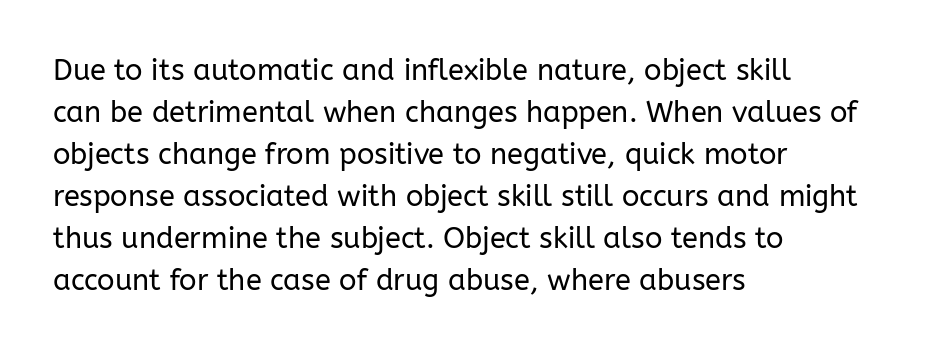
{"serif": "no", "italic": "no", "bold": "no", "weight": "regular", "width": "normal", "stroke_contrast": "low", "x_height": "medium", "monospaced": "no", "underline": "no", "align": "left", "line_spacing": "normal", "line_spacing_ratio": 1.45, "letter_spacing": "normal", "letter_spacing_em": 0.0, "glyph_px": 29}
